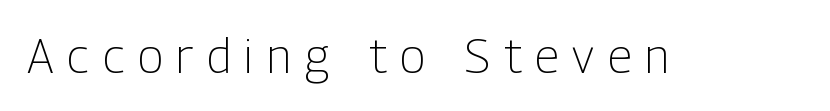
{"serif": "no", "italic": "no", "bold": "no", "weight": "light", "width": "condensed", "stroke_contrast": "low", "x_height": "medium", "monospaced": "no", "underline": "no", "letter_spacing": "wide", "letter_spacing_em": 0.29, "glyph_px": 47}
